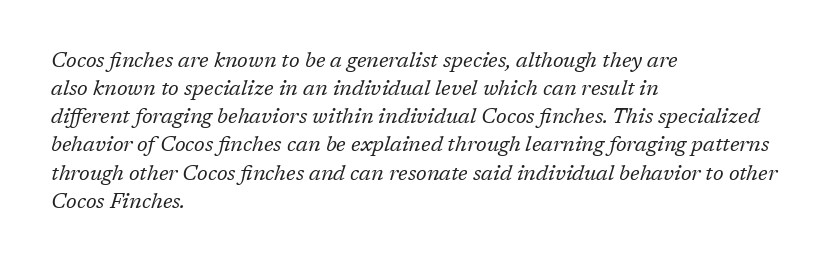
The image shows 21 px text type, italic (leaning right); set left-aligned, normal line spacing (1.34x), normal letter spacing, not underlined.
